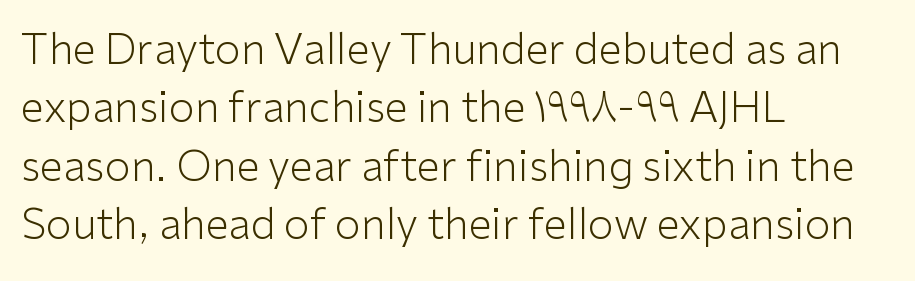
Q: Is the text bold? A: No.
Q: Is the text italic (slanted)? A: No, it is upright.
Q: Is the typeface a serif or a sans-serif typeface? A: Sans-serif.
Q: Is the text underlined? A: No.
Q: How is the paragraph aligned? A: Left-aligned.
Q: Is the spacing between letters normal or unusually wide? A: Normal.
Q: Is the spacing between lines tight, normal or loose? A: Normal.
Q: Width (condensed, normal, or wide)? A: Normal.
Q: Stroke contrast? A: Low.
Q: x-height? A: Medium.
Q: Monospaced? A: No.
